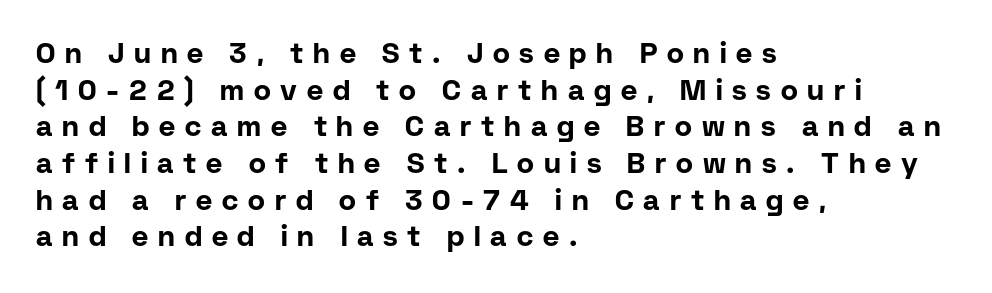
Q: Is the text bold? A: Yes.
Q: Is the text italic (slanted)? A: No, it is upright.
Q: Is the typeface a serif or a sans-serif typeface? A: Sans-serif.
Q: Is the text underlined? A: No.
Q: How is the paragraph aligned? A: Left-aligned.
Q: Is the spacing between letters normal or unusually wide? A: Unusually wide.
Q: Is the spacing between lines tight, normal or loose? A: Normal.
Q: Width (condensed, normal, or wide)? A: Normal.
Q: Stroke contrast? A: Low.
Q: x-height? A: Medium.
Q: Monospaced? A: No.
